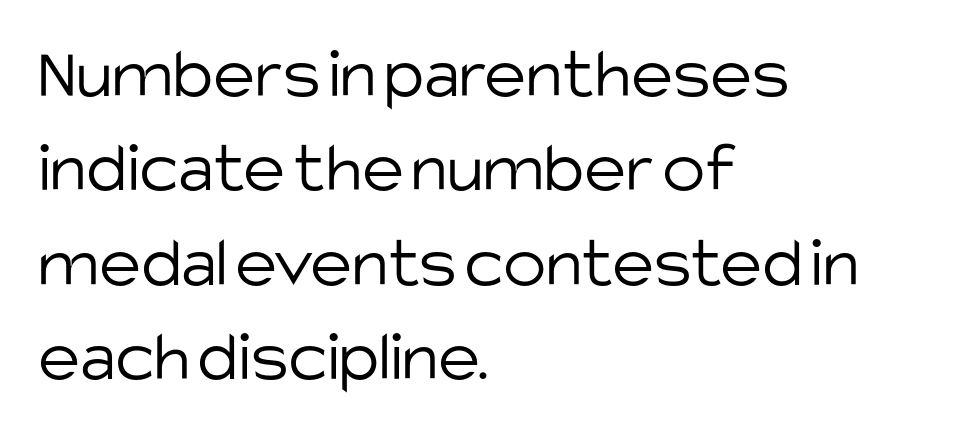
Beneath every word, the page is bare. Typeset ragged right — the left edge is the straight one. The gaps between neighbouring characters are ordinary and unremarkable. A roman cut, with each character standing at attention. The face used here is proportionally spaced, like ordinary book or web type. The font sits on the lighter half of the weight spectrum, regular included.
